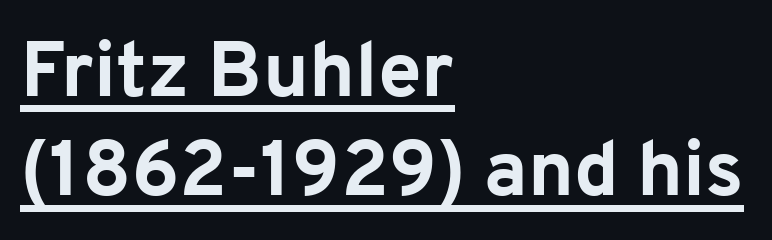
Q: Is the text bold? A: Yes.
Q: Is the text italic (slanted)? A: No, it is upright.
Q: Is the typeface a serif or a sans-serif typeface? A: Sans-serif.
Q: Is the text underlined? A: Yes.
Q: How is the paragraph aligned? A: Left-aligned.
Q: Is the spacing between letters normal or unusually wide? A: Normal.
Q: Is the spacing between lines tight, normal or loose? A: Normal.
Q: Width (condensed, normal, or wide)? A: Normal.
Q: Stroke contrast? A: Low.
Q: x-height? A: Medium.
Q: Monospaced? A: No.
